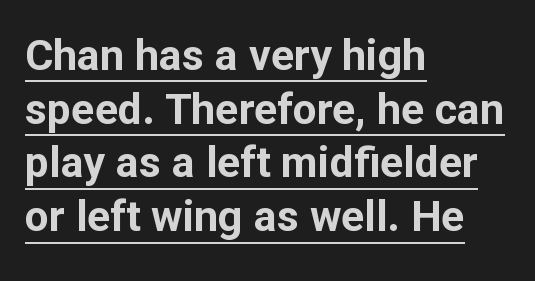
To sum up the face: it is a sans, with no serifs. Left-aligned paragraph, ragged on the right. Do the characters align in a grid? No, the font is proportional. What weight is shown? A full bold with thick strokes. These characters rest on top of a visible drawn line.
